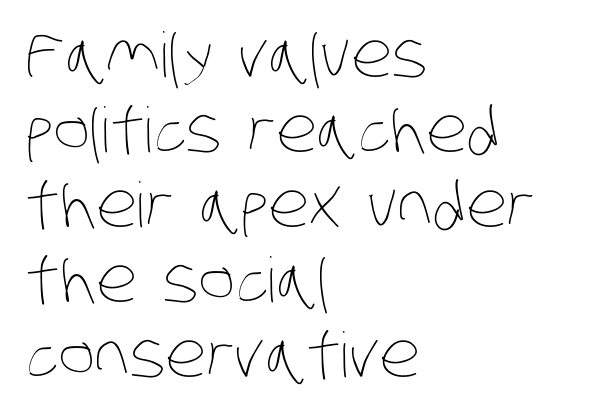
{"bold": "no", "weight": "thin", "width": "condensed", "stroke_contrast": "low", "x_height": "large", "monospaced": "no", "underline": "no", "align": "left", "line_spacing_ratio": 1.21, "letter_spacing": "normal", "letter_spacing_em": 0.0, "glyph_px": 62}
